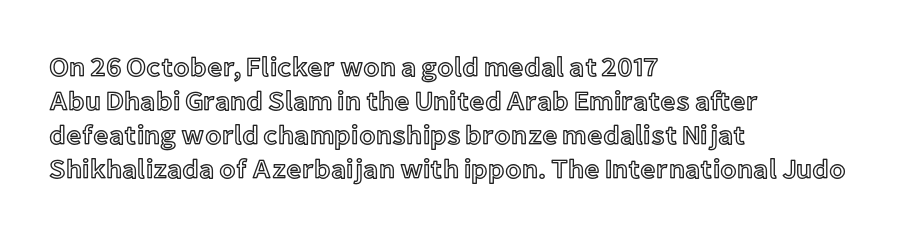
{"italic": "no", "underline": "no", "align": "left", "line_spacing": "normal", "line_spacing_ratio": 1.26, "letter_spacing": "normal", "letter_spacing_em": 0.0, "glyph_px": 27}
